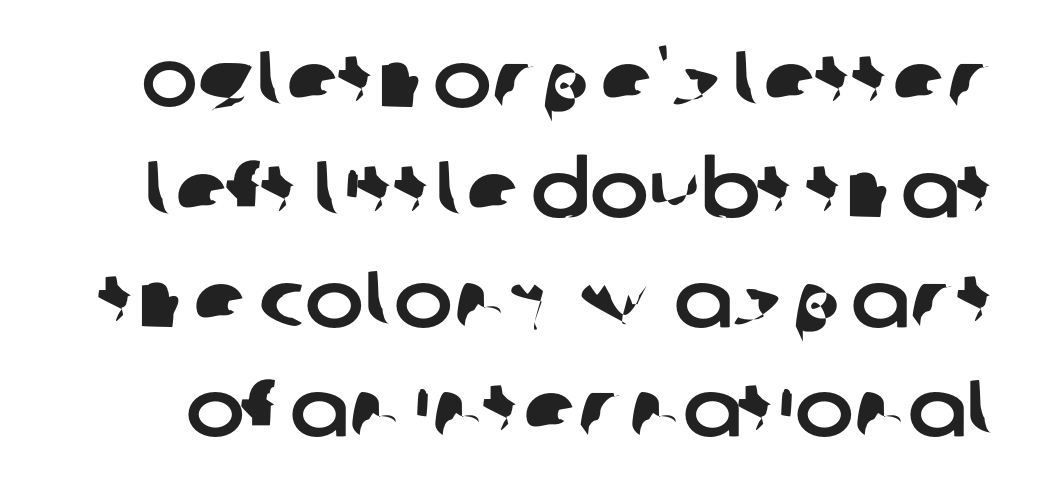
The image shows 79 px sans-serif type; set normal line spacing (1.39x), normal letter spacing, not underlined; low stroke contrast and a large x-height.
